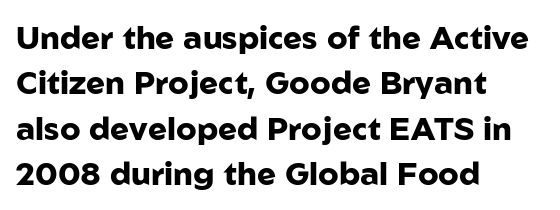
This is roman type, the default non-slanted kind. Is the type bold? Yes — the strokes are clearly thick and heavy. Any mark beneath the type? The region is blank. A student would call this left alignment; a typographer would say flush left, rag right. Looks like regular typesetting: each glyph gets only the width it needs. Stroke terminals: plain, sans-serif.
